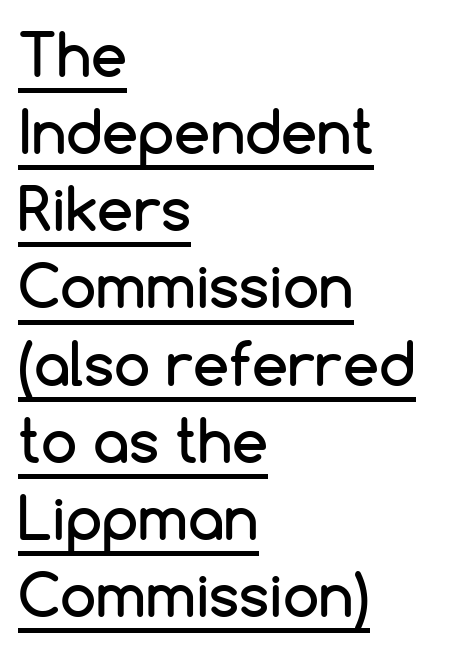
Each new line begins a customary step beneath the previous one. Underlined type. These lines were composed using upright roman letters. These lines keep a tight, regular rhythm from letter to letter.
